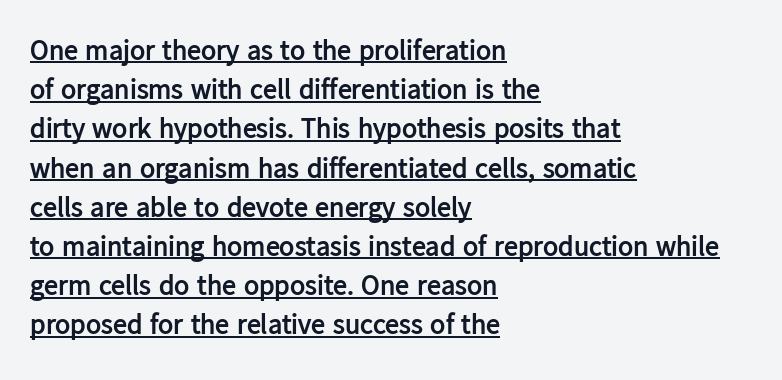
The image shows 28 px semibold sans-serif type, upright; set left-aligned, normal line spacing (1.4x), normal letter spacing, underlined; low stroke contrast and a medium x-height.
